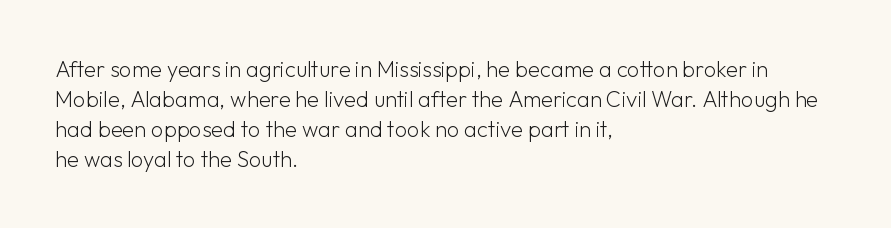
Q: Is the text bold? A: No.
Q: Is the text italic (slanted)? A: No, it is upright.
Q: Is the text underlined? A: No.
Q: How is the paragraph aligned? A: Left-aligned.
Q: Is the spacing between letters normal or unusually wide? A: Normal.
Q: Is the spacing between lines tight, normal or loose? A: Normal.
